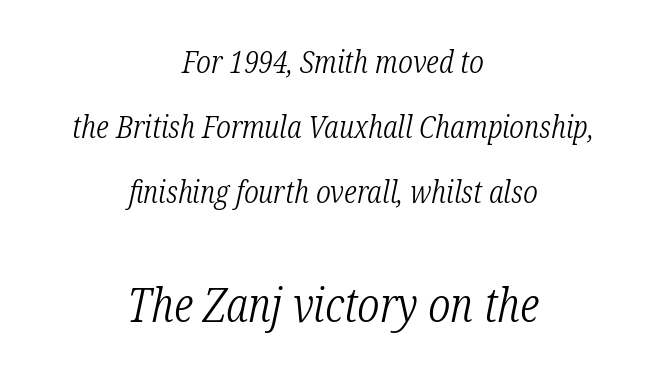
{"serif": "yes", "italic": "yes", "lean": "right", "slant_degrees": 12, "bold": "no", "weight": "light", "width": "condensed", "stroke_contrast": "low", "x_height": "medium", "monospaced": "no", "underline": "no", "align": "center", "line_spacing": "loose", "line_spacing_ratio": 2.09, "letter_spacing": "normal", "letter_spacing_em": 0.0, "larger_block": "second", "size_ratio": 1.52, "glyph_px": 47}
